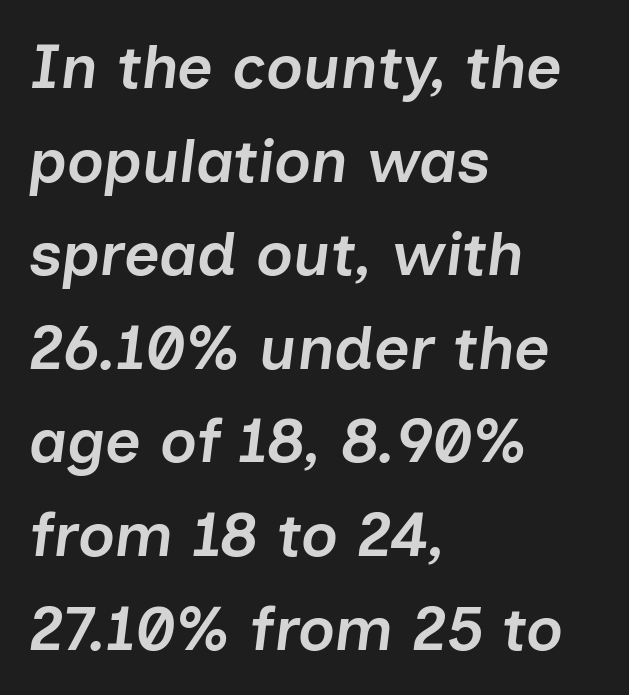
{"italic": "yes", "lean": "right", "slant_degrees": 7, "bold": "semi", "weight": "semibold", "width": "normal", "stroke_contrast": "low", "x_height": "medium", "monospaced": "no", "underline": "no", "align": "left", "line_spacing": "normal", "line_spacing_ratio": 1.51, "letter_spacing": "normal", "letter_spacing_em": 0.0, "glyph_px": 62}
